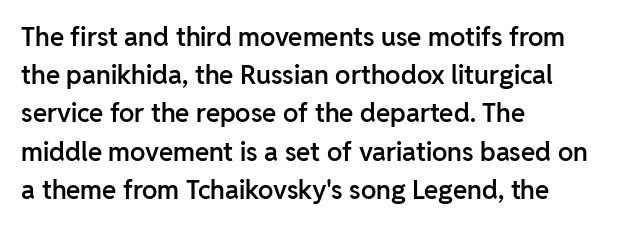
These lines keep a tight, regular rhythm from letter to letter. The rag falls on the right side of this text block. Glance below the letters and you will spot only blank space. Interline gaps are of average width in this sample.
